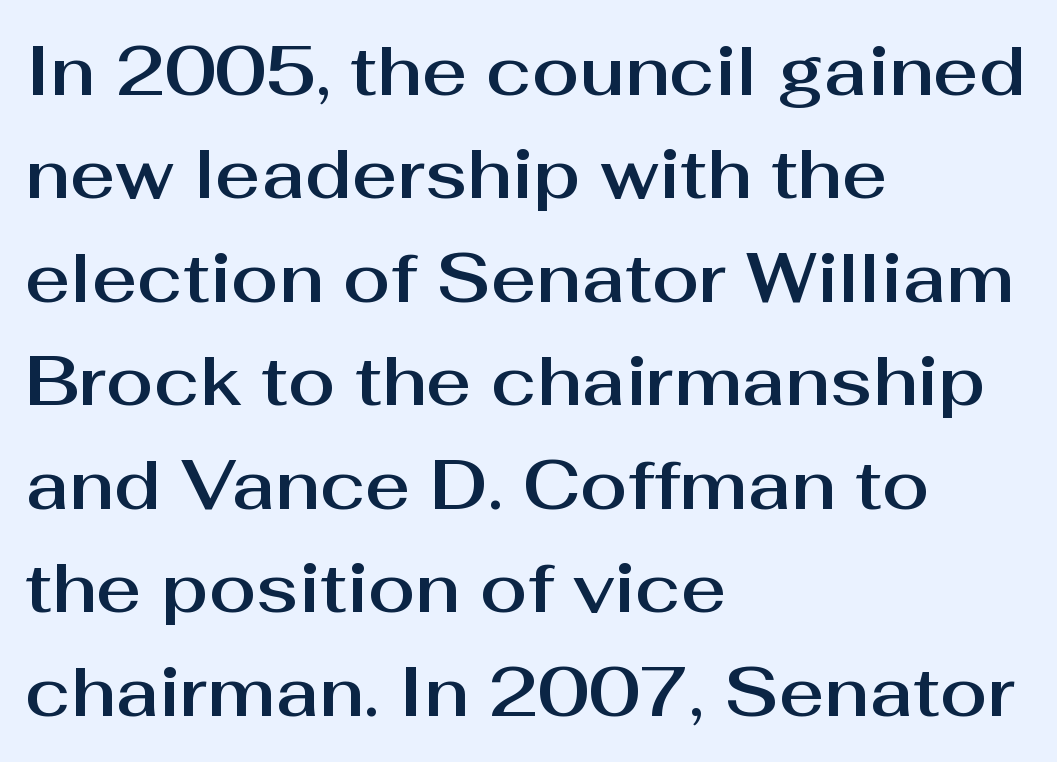
The image shows 69 px sans-serif type, upright; set left-aligned, normal line spacing (1.5x), normal letter spacing, not underlined; medium stroke contrast and a medium x-height.
